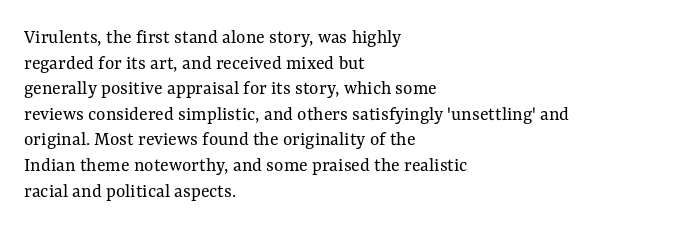
Q: Is the text bold? A: No.
Q: Is the text italic (slanted)? A: No, it is upright.
Q: Is the text underlined? A: No.
Q: How is the paragraph aligned? A: Left-aligned.
Q: Is the spacing between letters normal or unusually wide? A: Normal.
Q: Is the spacing between lines tight, normal or loose? A: Normal.
